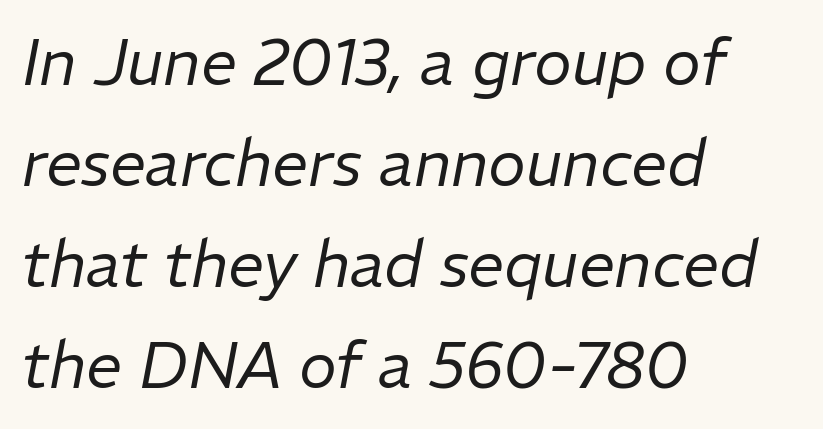
Plain, unruled lines of type. The passage shown has conventional tracking throughout. No heavy texture on the line: the type isn't bold. Rendered with sloped, italic letterforms.
